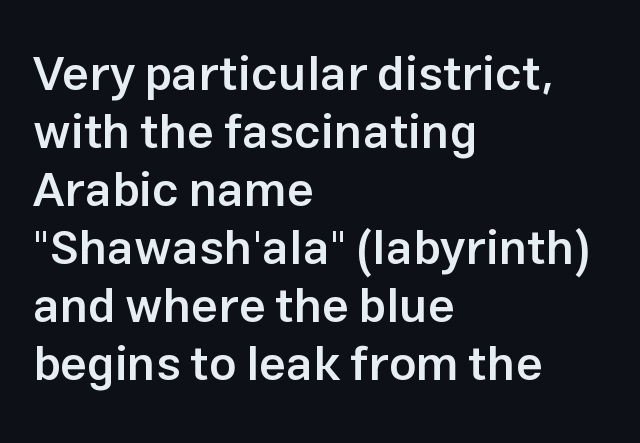
The image shows 48 px semibold sans-serif type, upright; set left-aligned, line spacing 1.21x, normal letter spacing, not underlined; low stroke contrast and a medium x-height.
